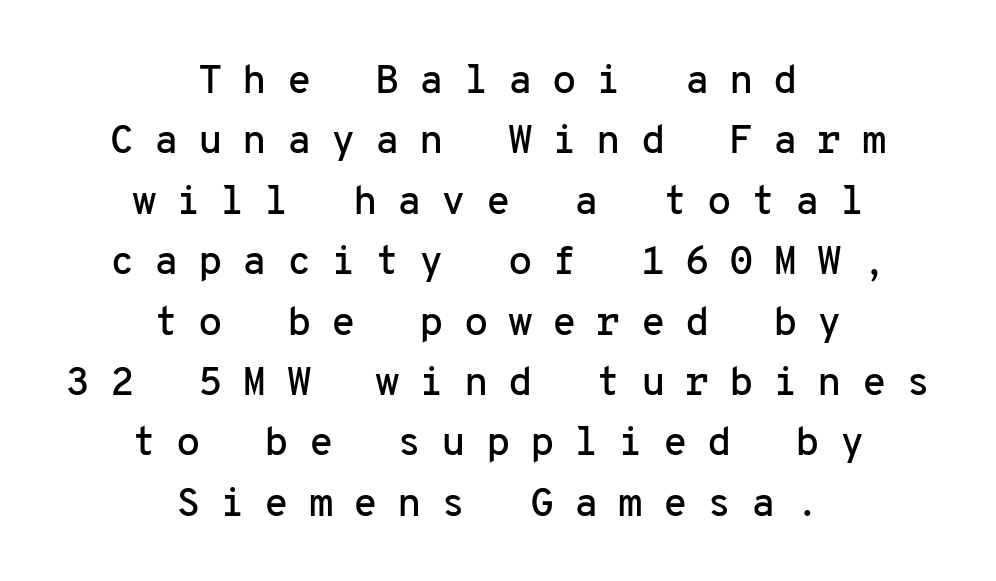
The image shows 40 px sans-serif type, upright, monospaced; set centered, normal line spacing (1.51x), unusually wide letter spacing (+0.49 em), not underlined; low stroke contrast and a medium x-height.
